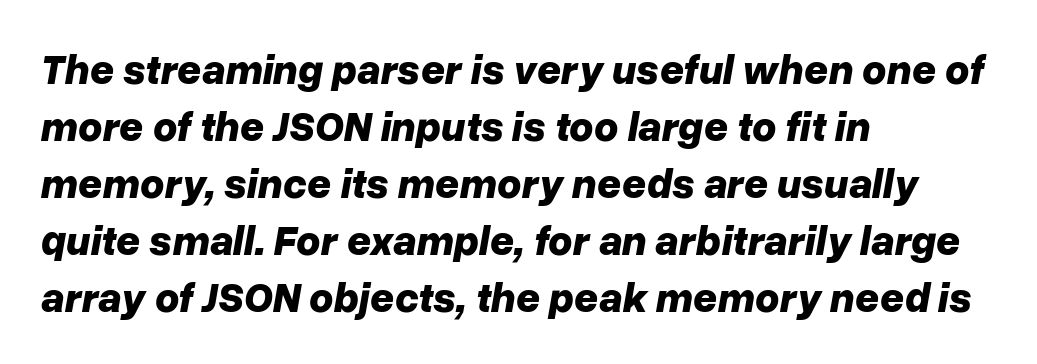
Q: Is the text bold? A: Yes.
Q: Is the text italic (slanted)? A: Yes, it leans right by about 10 degrees.
Q: Is the text underlined? A: No.
Q: How is the paragraph aligned? A: Left-aligned.
Q: Is the spacing between letters normal or unusually wide? A: Normal.
Q: Is the spacing between lines tight, normal or loose? A: Normal.
Q: Width (condensed, normal, or wide)? A: Normal.
Q: Stroke contrast? A: Low.
Q: x-height? A: Medium.
Q: Monospaced? A: No.
